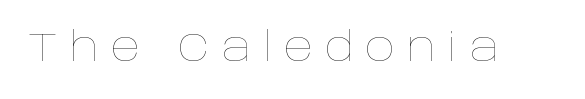
Q: Is the text bold? A: No.
Q: Is the text italic (slanted)? A: No, it is upright.
Q: Is the text underlined? A: No.
Q: Is the spacing between letters normal or unusually wide? A: Unusually wide.
Q: Width (condensed, normal, or wide)? A: Normal.
Q: Stroke contrast? A: Low.
Q: x-height? A: Large.
Q: Monospaced? A: No.
